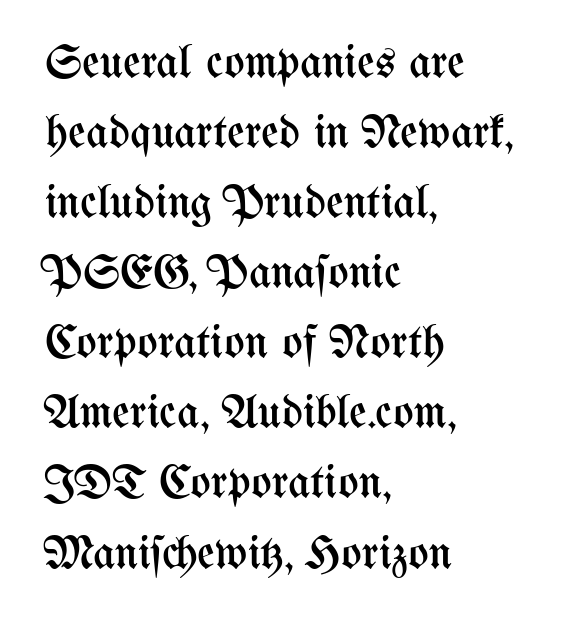
These lines are set flush left with a ragged right edge. This sample uses plain, unmodified letter spacing. Leading: standard. Stem width sits at or under what a default text font uses.
